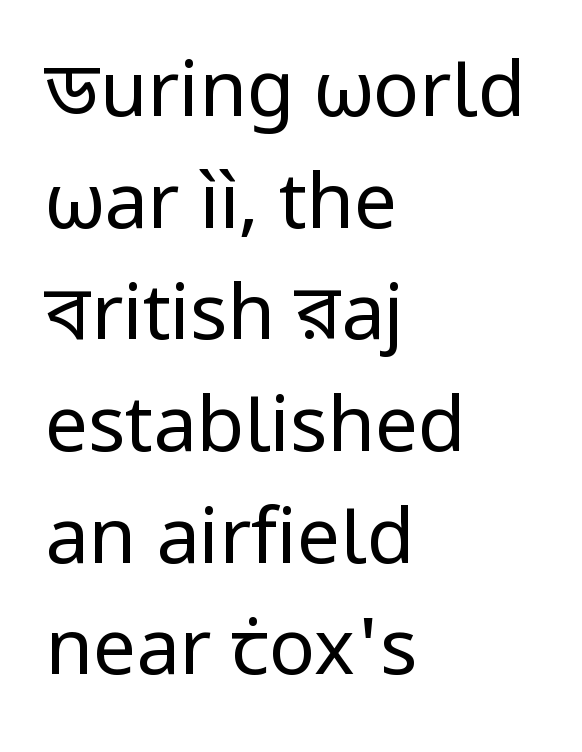
The image shows 77 px regular-weight sans-serif type, upright; set left-aligned, normal line spacing (1.45x), normal letter spacing, not underlined; low stroke contrast and a medium x-height.
